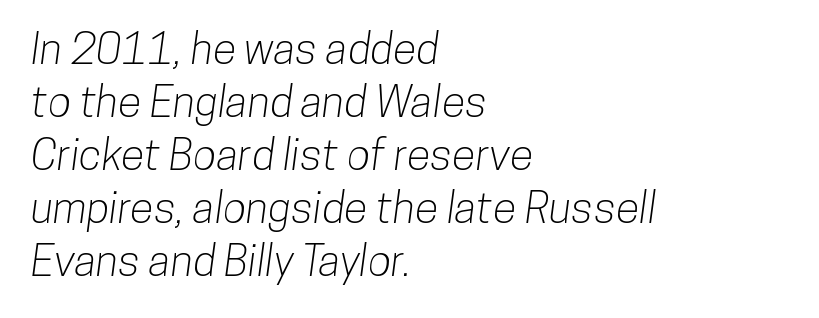
This sample has the flowing, uneven cadence of proportional lettering. The lines in this sample share a left origin and differ only in where they stop. You can tell from the bare stems that sans-serif type was used. Bare-footed words on every line. Tracking value appears to be zero — textbook default spacing.
